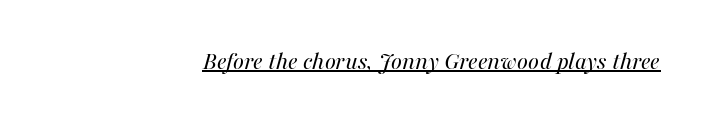
{"italic": "yes", "lean": "right", "slant_degrees": 16, "bold": "no", "underline": "yes", "align": "right", "letter_spacing": "normal", "letter_spacing_em": 0.0, "glyph_px": 26}
